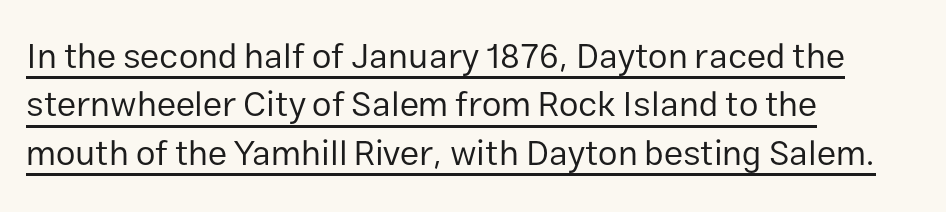
{"serif": "no", "italic": "no", "bold": "no", "weight": "regular", "width": "normal", "stroke_contrast": "low", "x_height": "medium", "monospaced": "no", "underline": "yes", "align": "left", "line_spacing": "normal", "line_spacing_ratio": 1.38, "letter_spacing": "normal", "letter_spacing_em": 0.0, "glyph_px": 35}
